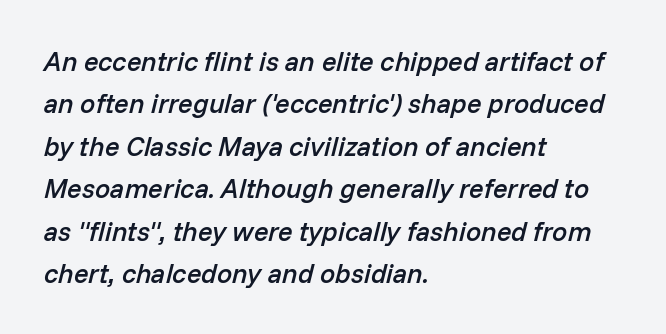
Moderately thickened strokes mark this as semibold type. Observe the lean: these are italic letterforms. Vertically, the passage feels balanced, rows spaced as you'd expect. Spacing between characters is what you'd get straight out of the box. Underlining? Definitely not there. If you drew a ruler down the left edge, every line would touch it.
